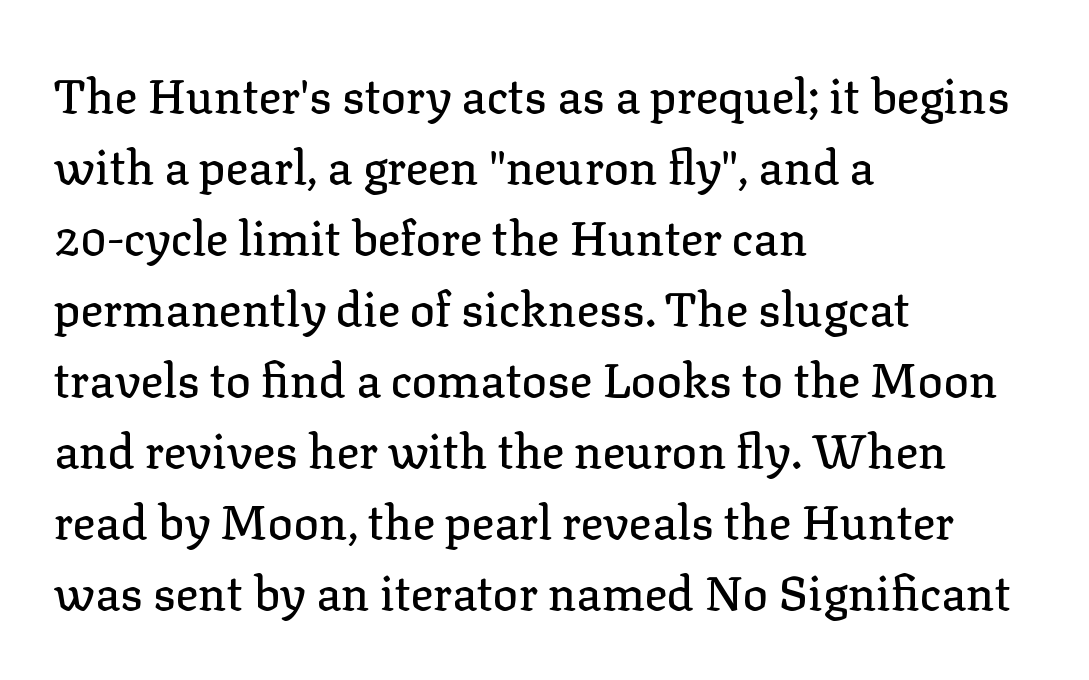
Q: Is the text italic (slanted)? A: No, it is upright.
Q: Is the typeface a serif or a sans-serif typeface? A: Serif.
Q: Is the text underlined? A: No.
Q: How is the paragraph aligned? A: Left-aligned.
Q: Is the spacing between letters normal or unusually wide? A: Normal.
Q: Is the spacing between lines tight, normal or loose? A: Normal.
Q: Width (condensed, normal, or wide)? A: Normal.
Q: Stroke contrast? A: Low.
Q: x-height? A: Medium.
Q: Monospaced? A: No.
